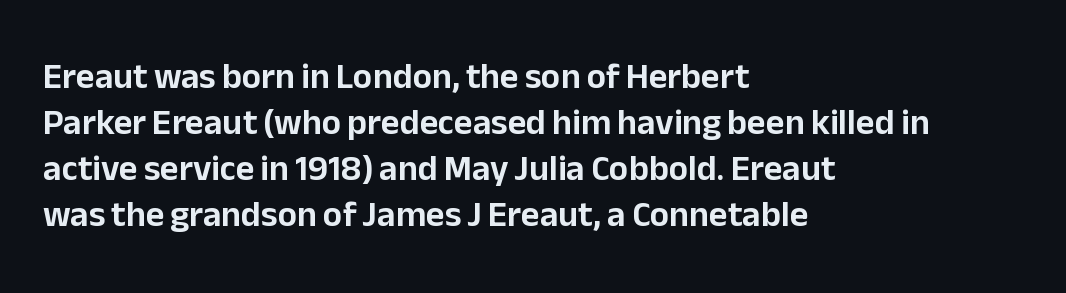
The image shows 36 px sans-serif type, upright; set left-aligned, normal line spacing (1.28x), normal letter spacing, not underlined; low stroke contrast and a medium x-height.
